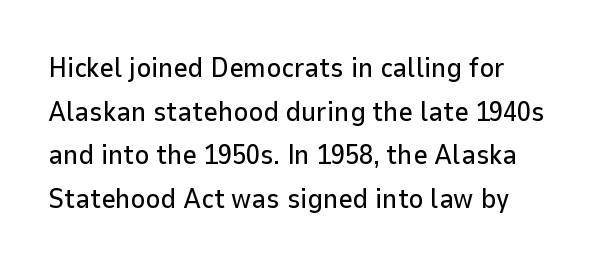
Q: Is the text italic (slanted)? A: No, it is upright.
Q: Is the typeface a serif or a sans-serif typeface? A: Sans-serif.
Q: Is the text underlined? A: No.
Q: Is the spacing between letters normal or unusually wide? A: Normal.
Q: Is the spacing between lines tight, normal or loose? A: Normal.
Q: Width (condensed, normal, or wide)? A: Normal.
Q: Stroke contrast? A: Low.
Q: x-height? A: Medium.
Q: Monospaced? A: No.
